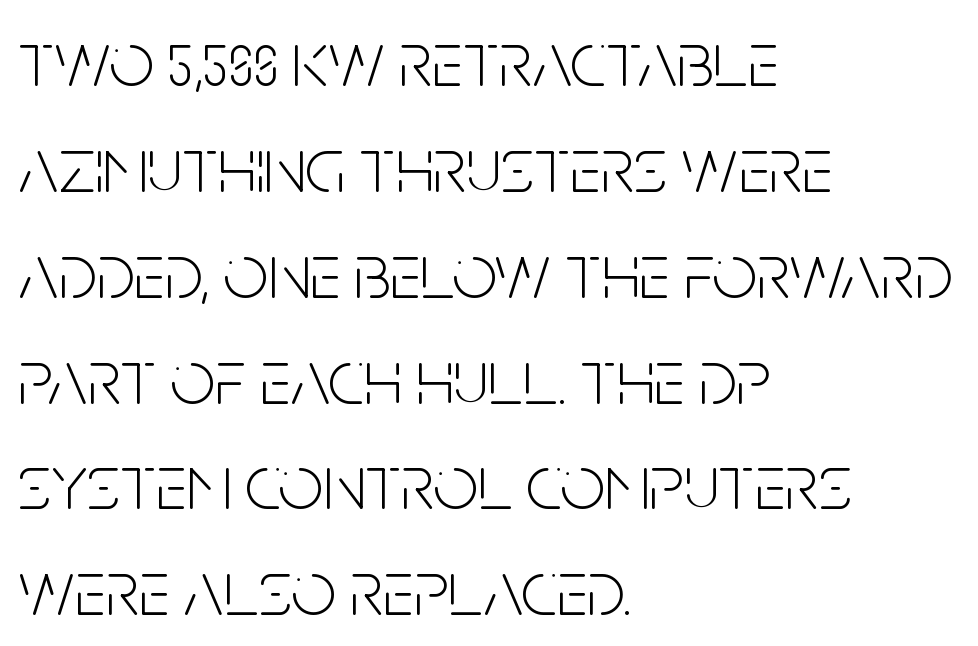
{"serif": "no", "italic": "no", "bold": "no", "weight": "light", "width": "condensed", "stroke_contrast": "low", "x_height": "large", "monospaced": "no", "underline": "no", "align": "left", "line_spacing": "normal", "line_spacing_ratio": 1.34, "letter_spacing": "normal", "letter_spacing_em": 0.0, "glyph_px": 79}
